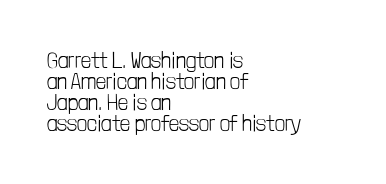
This rendering uses left alignment, leaving the right contour irregular. Nothing unusual about the tracking: characters are spaced as the font intends. Italic? Not at all — the glyphs are vertical. Honestly, there is no underline to notice here at all.
